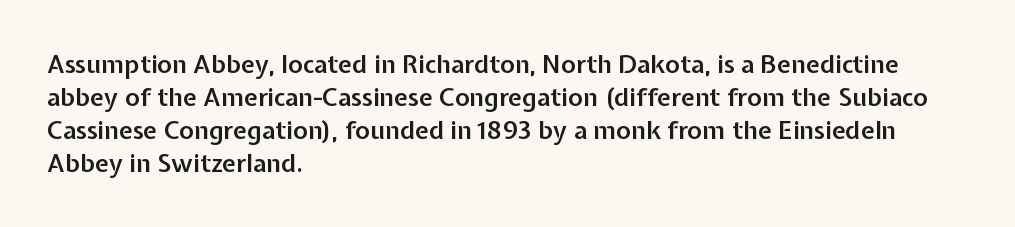
Q: Is the text bold? A: Semi-bold.
Q: Is the text italic (slanted)? A: No, it is upright.
Q: Is the text underlined? A: No.
Q: How is the paragraph aligned? A: Left-aligned.
Q: Is the spacing between letters normal or unusually wide? A: Normal.
Q: Is the spacing between lines tight, normal or loose? A: Normal.
